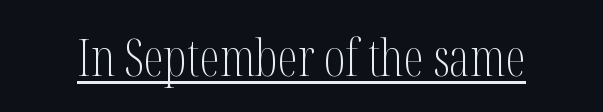
Compared with typical body copy, the letter spacing here is the same. Proportional: the letters do not fall into vertical columns. Serif or sans? Serif — the stroke terminals have little feet. Stem width sits at or under what a default text font uses.
